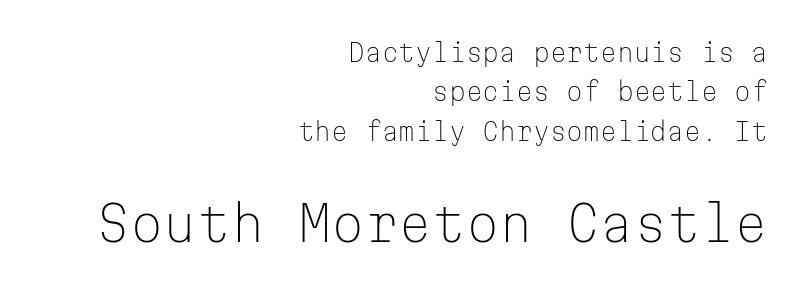
The image shows 48 px light sans-serif type, upright, monospaced; set right-aligned, normal line spacing (1.64x), normal letter spacing, not underlined; the second (bottom) block is 2.0x larger; low stroke contrast and a medium x-height.
